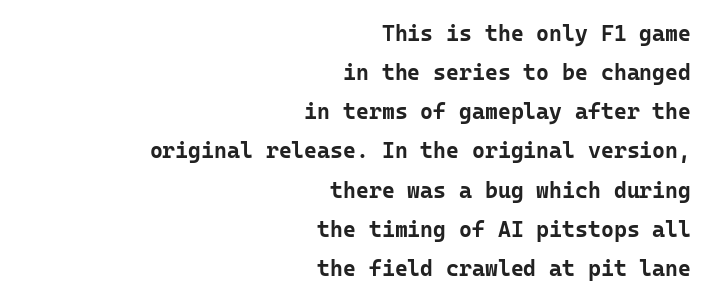
Q: Is the text bold? A: Yes.
Q: Is the text italic (slanted)? A: No, it is upright.
Q: Is the text underlined? A: No.
Q: How is the paragraph aligned? A: Right-aligned.
Q: Is the spacing between letters normal or unusually wide? A: Normal.
